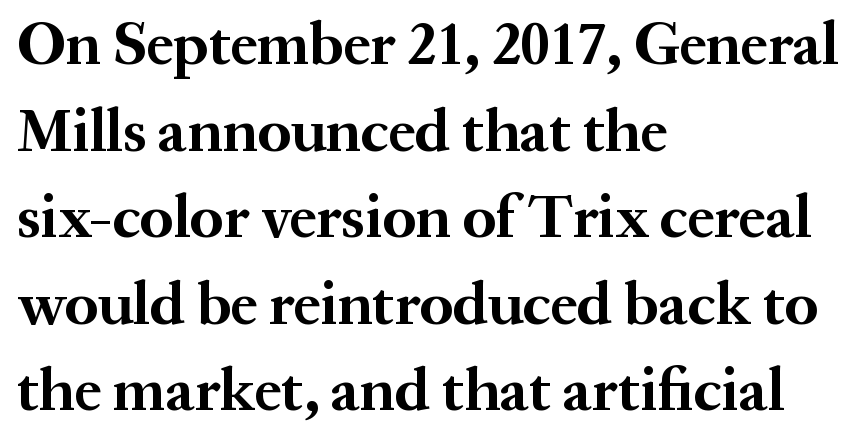
{"serif": "yes", "italic": "no", "bold": "yes", "weight": "bold", "width": "normal", "stroke_contrast": "medium", "x_height": "medium", "monospaced": "no", "underline": "no", "align": "left", "line_spacing": "normal", "line_spacing_ratio": 1.42, "letter_spacing": "normal", "letter_spacing_em": 0.0, "glyph_px": 61}
